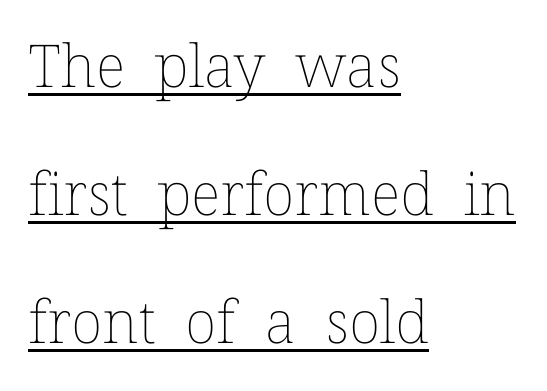
The image shows 59 px thin type, upright; set left-aligned, loose line spacing (2.17x), normal letter spacing, underlined; low stroke contrast and a medium x-height.
